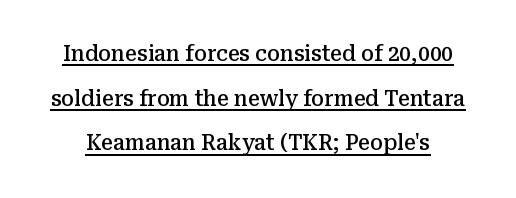
{"italic": "no", "bold": "semi", "underline": "yes", "line_spacing": "loose", "line_spacing_ratio": 2.13, "letter_spacing": "normal", "letter_spacing_em": 0.0, "glyph_px": 21}
